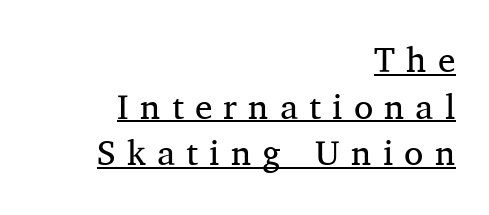
The image shows 35 px regular-weight serif type, upright; set right-aligned, normal line spacing (1.33x), unusually wide letter spacing (+0.32 em), underlined; medium stroke contrast and a medium x-height.
